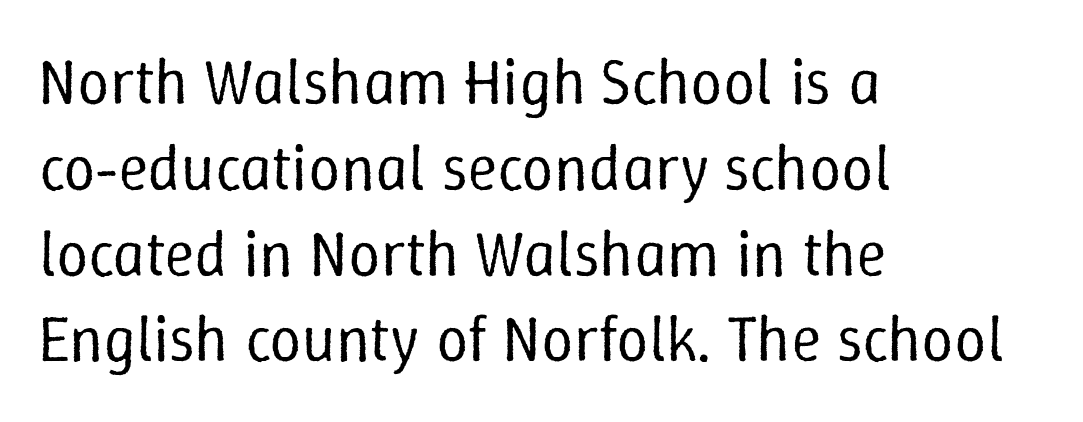
Q: Is the text bold? A: No.
Q: Is the text italic (slanted)? A: No, it is upright.
Q: Is the text underlined? A: No.
Q: How is the paragraph aligned? A: Left-aligned.
Q: Is the spacing between letters normal or unusually wide? A: Normal.
Q: Is the spacing between lines tight, normal or loose? A: Normal.
Q: Width (condensed, normal, or wide)? A: Normal.
Q: Stroke contrast? A: Low.
Q: x-height? A: Medium.
Q: Monospaced? A: No.
